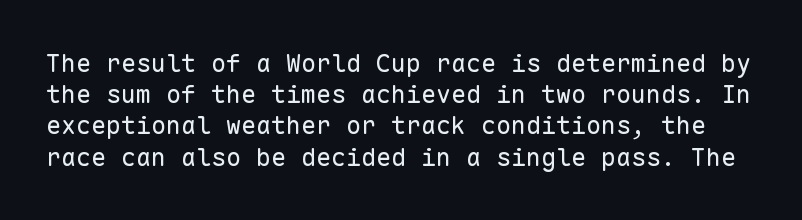
Q: Is the text bold? A: No.
Q: Is the text italic (slanted)? A: No, it is upright.
Q: Is the text underlined? A: No.
Q: Is the spacing between letters normal or unusually wide? A: Normal.
Q: Is the spacing between lines tight, normal or loose? A: Normal.
